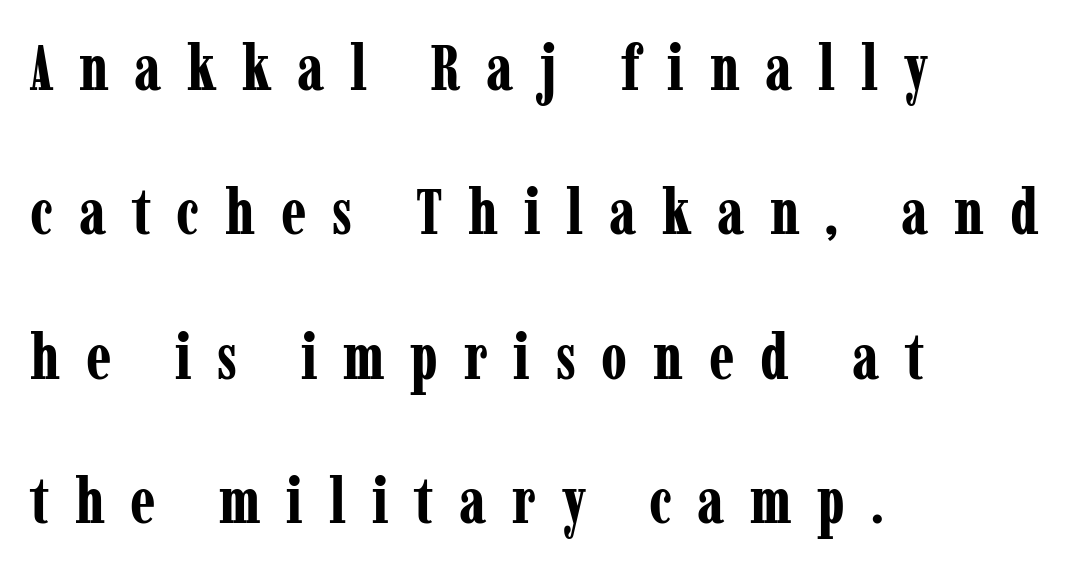
The image shows 63 px bold, condensed serif type, upright; set left-aligned, loose line spacing (2.29x), unusually wide letter spacing (+0.41 em), not underlined; low stroke contrast and a medium x-height.
